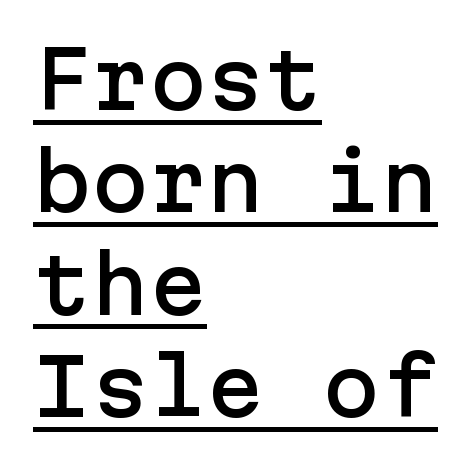
Q: Is the text italic (slanted)? A: No, it is upright.
Q: Is the typeface a serif or a sans-serif typeface? A: Sans-serif.
Q: Is the text underlined? A: Yes.
Q: How is the paragraph aligned? A: Left-aligned.
Q: Is the spacing between letters normal or unusually wide? A: Normal.
Q: Is the spacing between lines tight, normal or loose? A: Normal.
Q: Width (condensed, normal, or wide)? A: Normal.
Q: Stroke contrast? A: Low.
Q: x-height? A: Medium.
